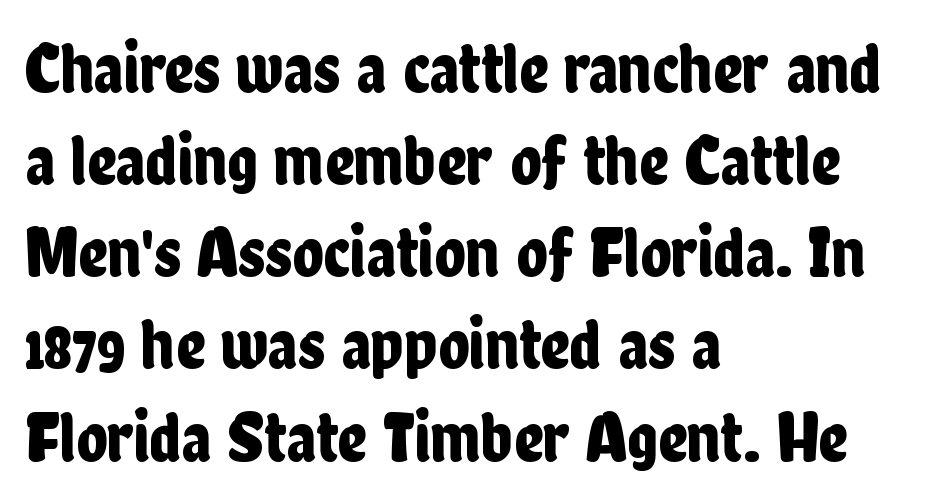
{"serif": "no", "italic": "no", "width": "condensed", "stroke_contrast": "low", "x_height": "medium", "monospaced": "no", "underline": "no", "align": "left", "line_spacing": "normal", "line_spacing_ratio": 1.28, "letter_spacing": "normal", "letter_spacing_em": 0.0, "glyph_px": 72}
